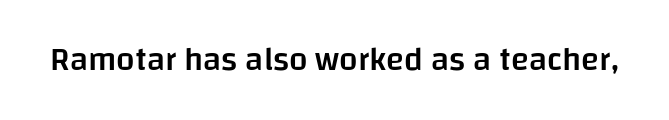
{"serif": "no", "italic": "no", "bold": "semi", "weight": "semibold", "width": "normal", "stroke_contrast": "low", "x_height": "large", "monospaced": "no", "underline": "no", "letter_spacing": "normal", "letter_spacing_em": 0.0, "glyph_px": 33}
